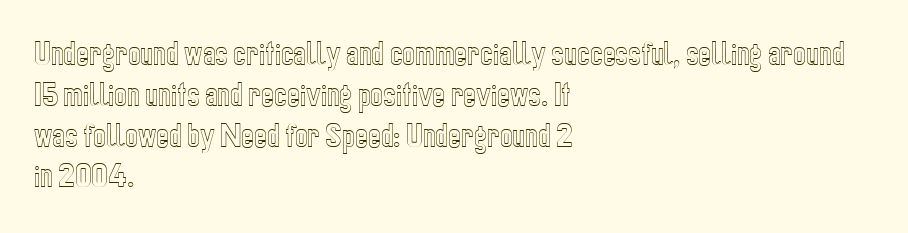
The typography opts for an upright posture over an oblique one. Descenders hang freely into open space. The rag falls on the right side of this text block. No extra tracking has been applied to these lines. Does the leading feel generous? No, just average.
